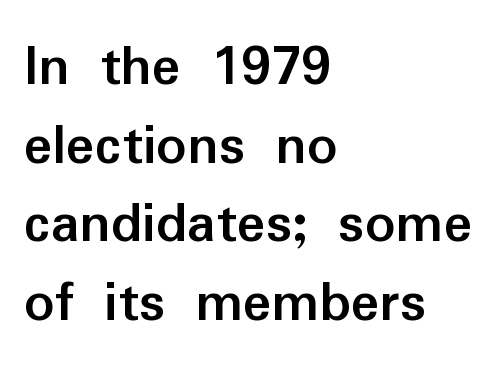
{"serif": "no", "italic": "no", "bold": "yes", "weight": "semibold", "width": "normal", "stroke_contrast": "low", "x_height": "medium", "monospaced": "no", "underline": "no", "align": "left", "line_spacing": "normal", "line_spacing_ratio": 1.31, "letter_spacing": "normal", "letter_spacing_em": 0.0, "glyph_px": 60}
